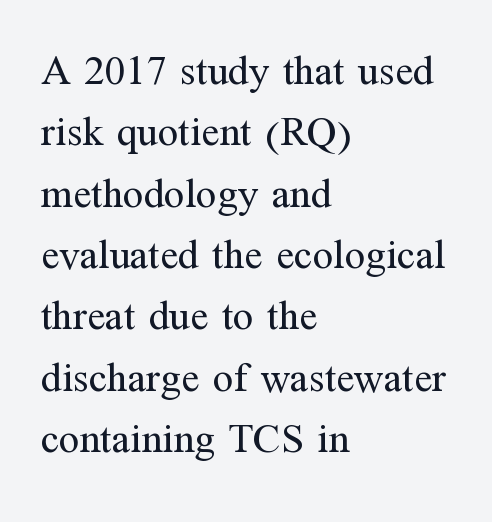
The image shows 42 px regular-weight serif type, upright; set left-aligned, normal line spacing (1.46x), normal letter spacing, not underlined; medium stroke contrast and a medium x-height.
